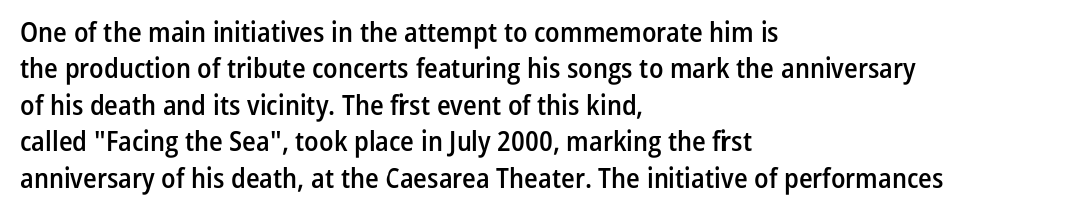
The image shows 28 px semibold, condensed sans-serif type, upright; set left-aligned, normal line spacing (1.3x), normal letter spacing, not underlined; low stroke contrast and a medium x-height.
